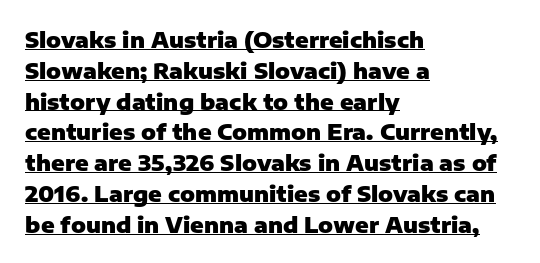
{"italic": "no", "bold": "yes", "underline": "yes", "align": "left", "line_spacing": "normal", "line_spacing_ratio": 1.4, "letter_spacing": "normal", "letter_spacing_em": 0.0, "glyph_px": 22}
